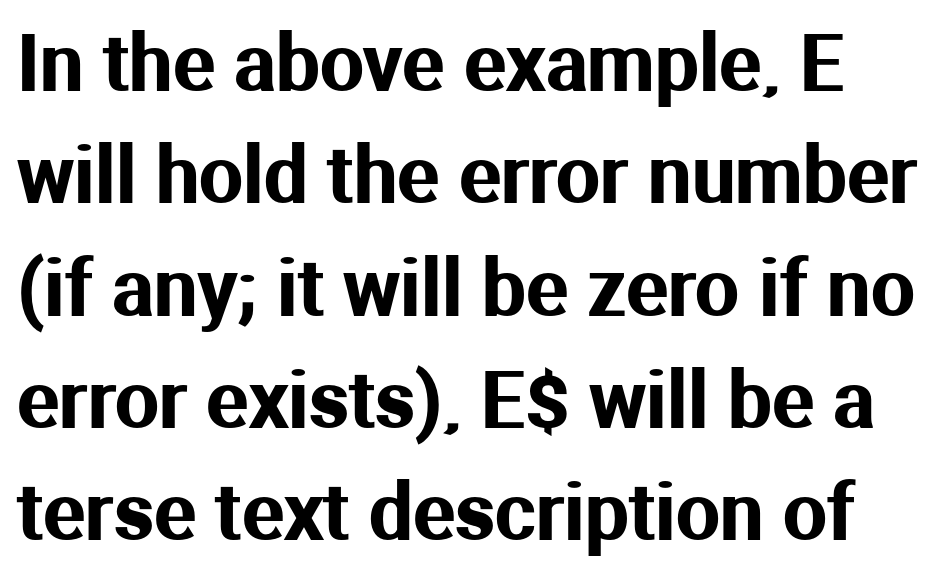
The space directly below the letters is spotless. Whoever set this chose a conventional vertical rhythm. This sample has the flowing, uneven cadence of proportional lettering. If you drew a line through each stem, it would be perfectly vertical.
